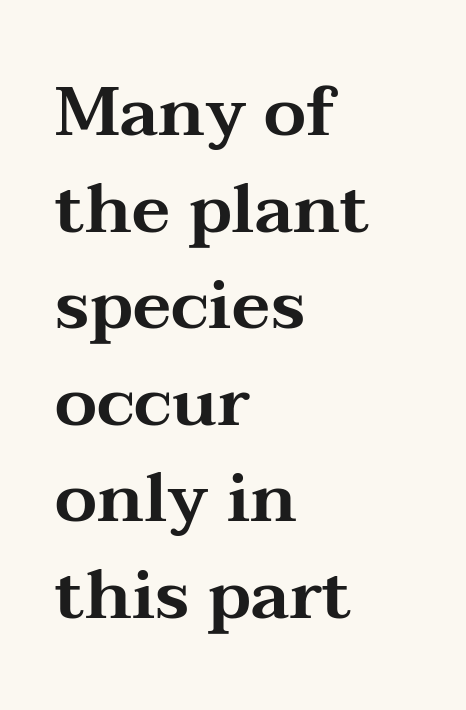
{"serif": "yes", "italic": "no", "width": "wide", "stroke_contrast": "medium", "x_height": "medium", "monospaced": "no", "underline": "no", "align": "left", "line_spacing": "normal", "line_spacing_ratio": 1.42, "letter_spacing": "normal", "letter_spacing_em": 0.0, "glyph_px": 68}
